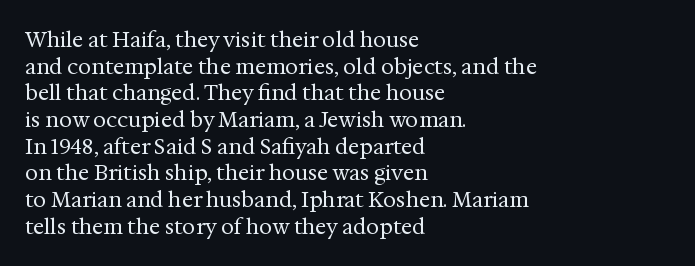
The image shows 21 px text type, upright; set left-aligned, normal line spacing (1.27x), normal letter spacing, not underlined.
